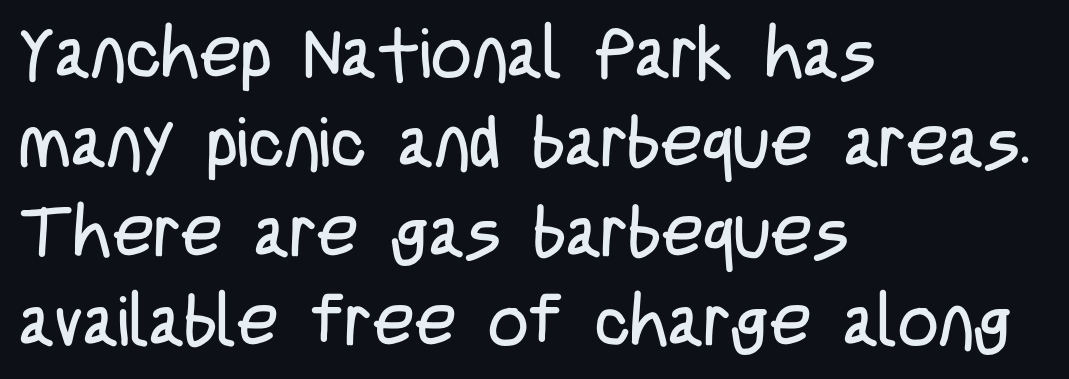
{"serif": "no", "italic": "no", "bold": "no", "weight": "regular", "width": "condensed", "stroke_contrast": "low", "x_height": "large", "monospaced": "no", "underline": "no", "align": "left", "line_spacing": "normal", "line_spacing_ratio": 1.26, "letter_spacing": "normal", "letter_spacing_em": 0.0, "glyph_px": 71}
